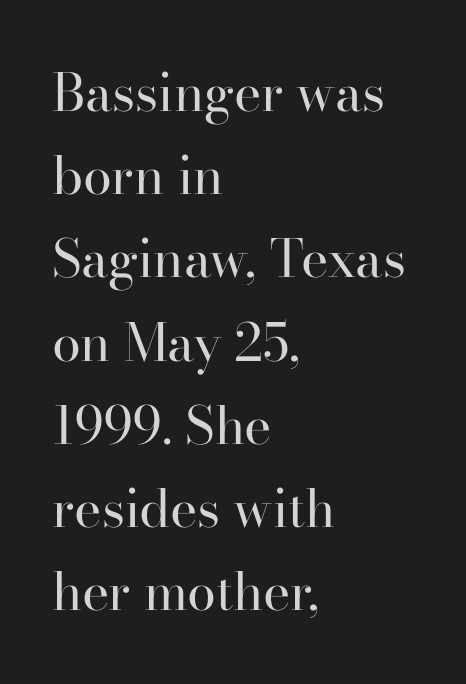
Horizontally, the lines are justified to the leading edge only. Clear beneath every line of the passage. Looks like regular typesetting: each glyph gets only the width it needs. The rendering shows small feet on the letterforms — a serif design. A light-to-regular cut is what we see here.
